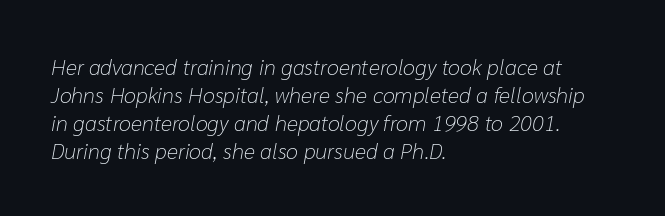
Q: Is the text bold? A: No.
Q: Is the text italic (slanted)? A: Yes, it leans right by about 10 degrees.
Q: Is the text underlined? A: No.
Q: How is the paragraph aligned? A: Left-aligned.
Q: Is the spacing between letters normal or unusually wide? A: Normal.
Q: Is the spacing between lines tight, normal or loose? A: Normal.
